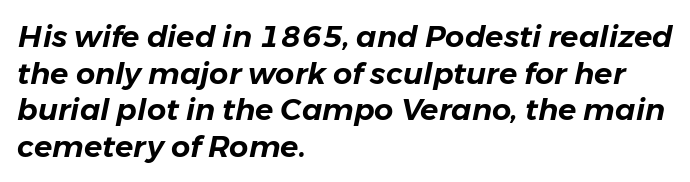
Line starts are locked; line ends wander. Does the lettering tilt? It does — this is italic. Do the characters align in a grid? No, the font is proportional. Between one letter and the next there's only the usual sliver of space.
